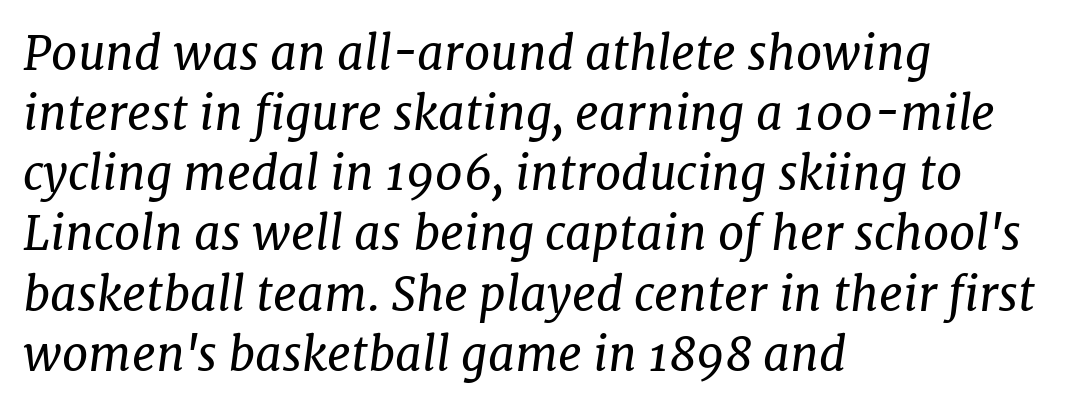
The lines are quadded left. Descenders hang freely into open space. Successive baselines arrive at the customary interval. The passage shown has conventional tracking throughout. The letters advance in unequal steps, a hallmark of proportional type. The font sits on the lighter half of the weight spectrum, regular included.
